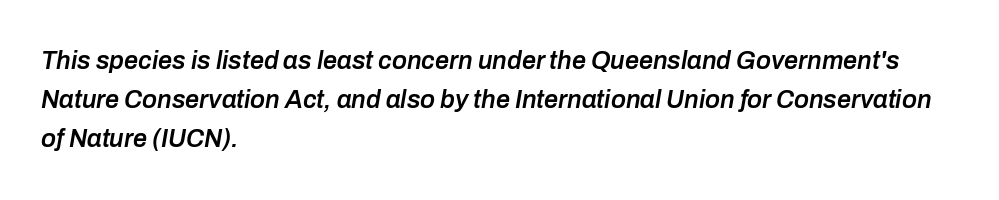
{"italic": "yes", "lean": "right", "slant_degrees": 10, "bold": "semi", "underline": "no", "align": "left", "line_spacing": "normal", "line_spacing_ratio": 1.57, "letter_spacing": "normal", "letter_spacing_em": 0.0, "glyph_px": 25}
